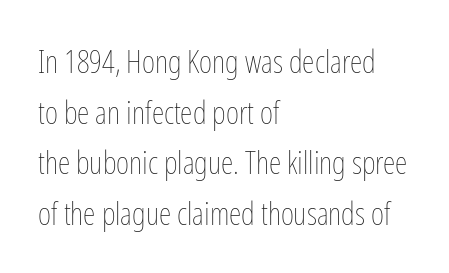
{"italic": "no", "bold": "no", "weight": "thin", "width": "condensed", "stroke_contrast": "low", "x_height": "medium", "monospaced": "no", "underline": "no", "align": "left", "line_spacing": "normal", "line_spacing_ratio": 1.58, "letter_spacing": "normal", "letter_spacing_em": 0.0, "glyph_px": 32}
